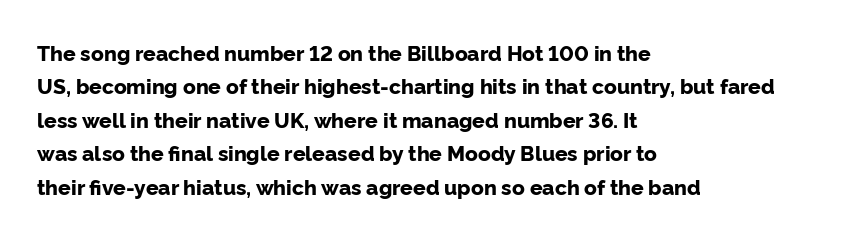
Q: Is the text bold? A: Yes.
Q: Is the text italic (slanted)? A: No, it is upright.
Q: Is the text underlined? A: No.
Q: How is the paragraph aligned? A: Left-aligned.
Q: Is the spacing between letters normal or unusually wide? A: Normal.
Q: Is the spacing between lines tight, normal or loose? A: Normal.
